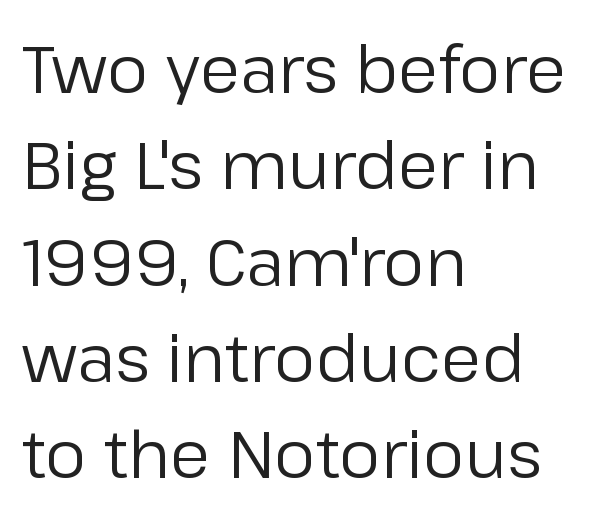
{"serif": "no", "italic": "no", "bold": "no", "weight": "regular", "width": "normal", "stroke_contrast": "low", "x_height": "medium", "monospaced": "no", "underline": "no", "align": "left", "line_spacing": "normal", "line_spacing_ratio": 1.46, "letter_spacing": "normal", "letter_spacing_em": 0.0, "glyph_px": 66}
